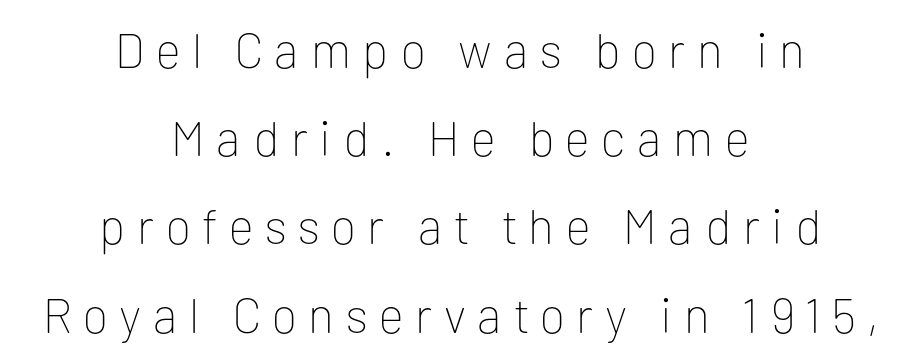
{"serif": "no", "italic": "no", "bold": "no", "weight": "thin", "width": "normal", "stroke_contrast": "low", "x_height": "medium", "monospaced": "no", "underline": "no", "align": "center", "line_spacing_ratio": 1.8, "letter_spacing": "wide", "letter_spacing_em": 0.24, "glyph_px": 49}
